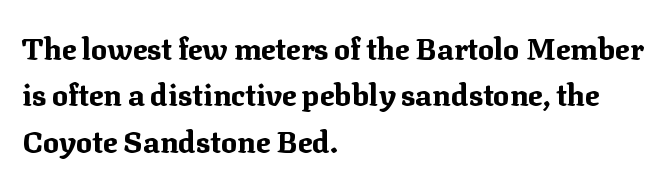
Lines of text with bare space underneath. Look at the tracking — it's just the regular setting, nothing added. Here the designer chose a conventional face with non-uniform glyph widths. Heavy-handed strokes throughout: this text is bold.
